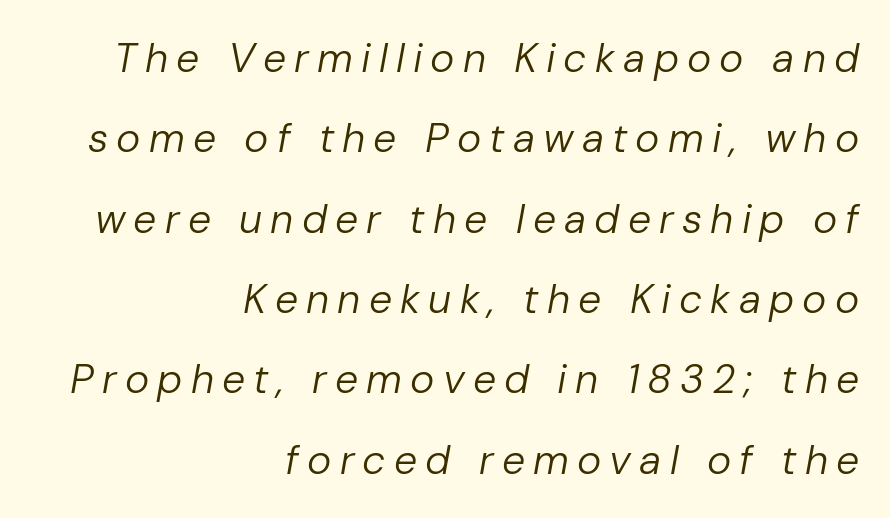
Q: Is the text bold? A: No.
Q: Is the text italic (slanted)? A: Yes, it leans right by about 10 degrees.
Q: Is the text underlined? A: No.
Q: How is the paragraph aligned? A: Right-aligned.
Q: Is the spacing between letters normal or unusually wide? A: Unusually wide.
Q: Is the spacing between lines tight, normal or loose? A: Loose.
Q: Width (condensed, normal, or wide)? A: Normal.
Q: Stroke contrast? A: Low.
Q: x-height? A: Medium.
Q: Monospaced? A: No.
